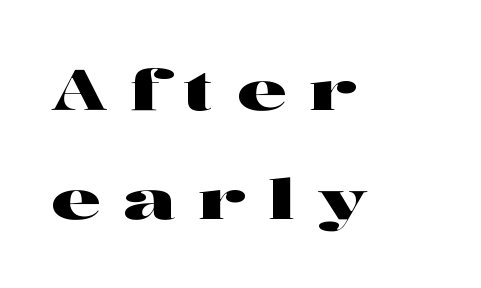
The image shows 56 px wide serif type, upright; set left-aligned, loose line spacing (1.95x), unusually wide letter spacing (+0.41 em), not underlined; high stroke contrast and a medium x-height.
